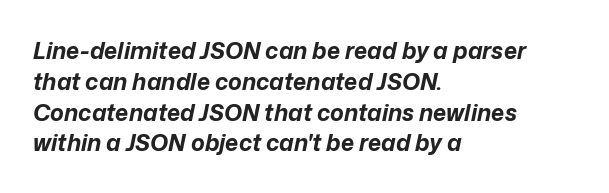
Q: Is the text bold? A: Yes.
Q: Is the text italic (slanted)? A: Yes, it leans right by about 12 degrees.
Q: Is the text underlined? A: No.
Q: How is the paragraph aligned? A: Left-aligned.
Q: Is the spacing between letters normal or unusually wide? A: Normal.
Q: Is the spacing between lines tight, normal or loose? A: Normal.
